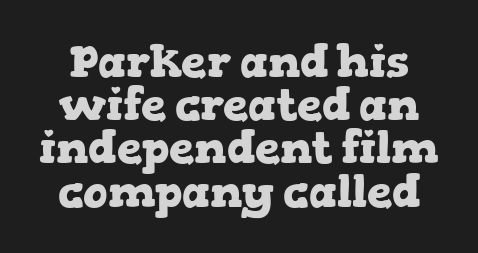
The image shows 45 px heavy, wide serif type, upright; set tight line spacing (0.96x), normal letter spacing, not underlined; low stroke contrast and a medium x-height.
